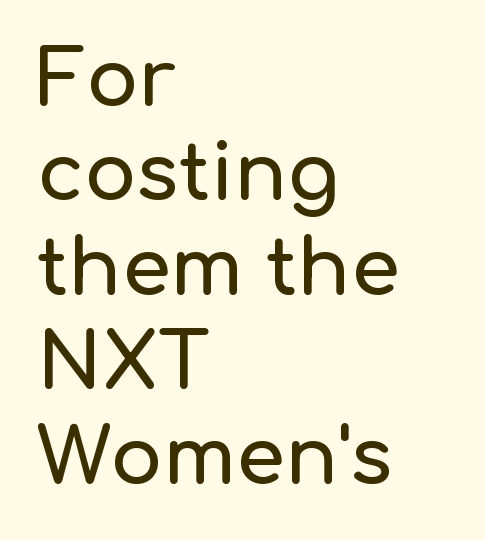
Q: Is the text italic (slanted)? A: No, it is upright.
Q: Is the typeface a serif or a sans-serif typeface? A: Sans-serif.
Q: Is the text underlined? A: No.
Q: How is the paragraph aligned? A: Left-aligned.
Q: Is the spacing between letters normal or unusually wide? A: Normal.
Q: Width (condensed, normal, or wide)? A: Normal.
Q: Stroke contrast? A: Low.
Q: x-height? A: Medium.
Q: Monospaced? A: No.
